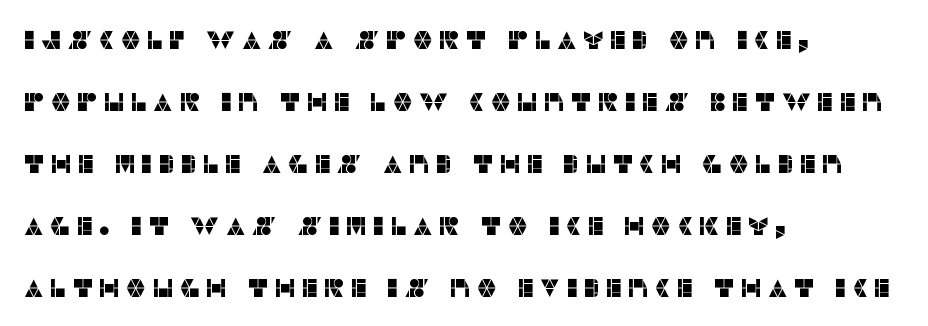
{"italic": "no", "underline": "no", "align": "left", "line_spacing": "loose", "line_spacing_ratio": 2.38, "glyph_px": 26}
